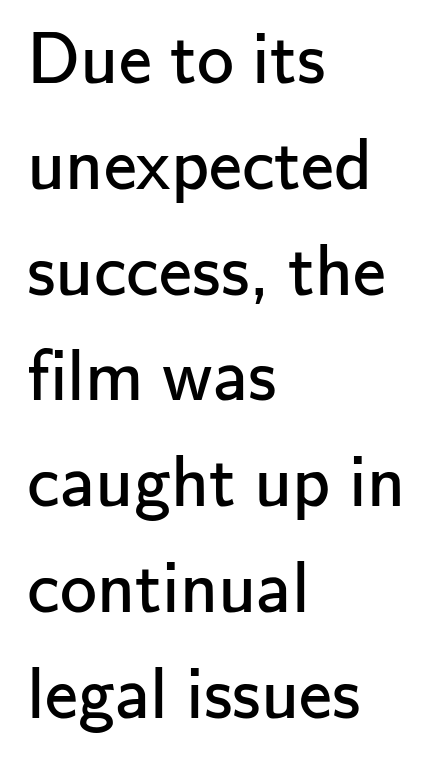
The image shows 74 px regular-weight sans-serif type, upright; set left-aligned, normal line spacing (1.43x), normal letter spacing, not underlined; low stroke contrast and a small x-height.
